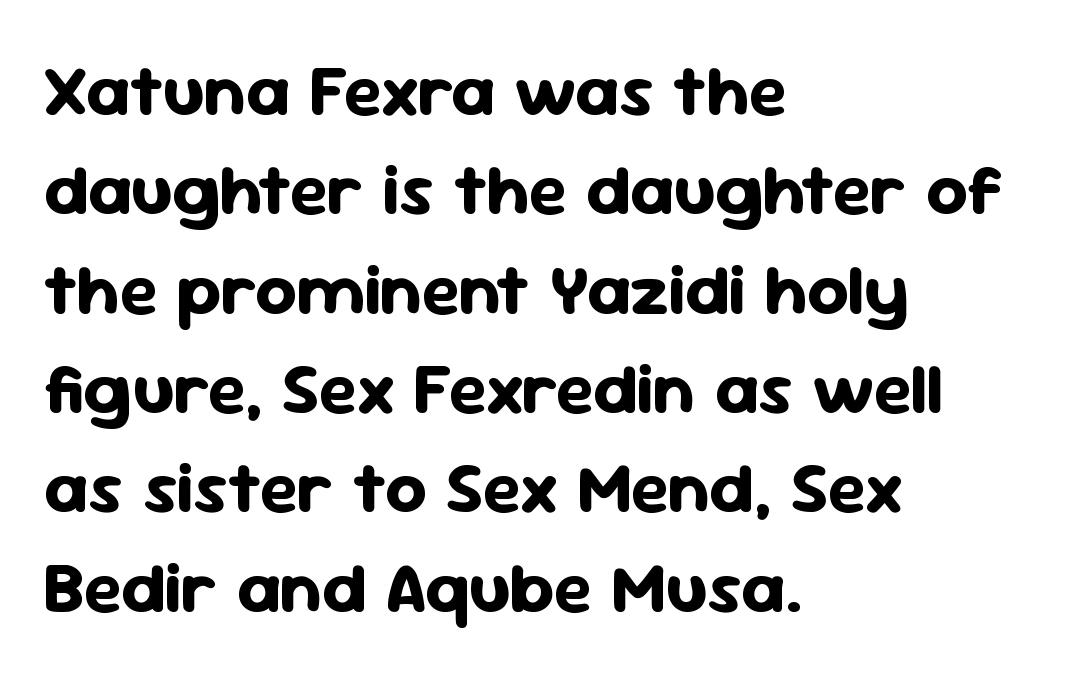
Q: Is the text bold? A: Yes.
Q: Is the text italic (slanted)? A: No, it is upright.
Q: Is the typeface a serif or a sans-serif typeface? A: Sans-serif.
Q: Is the text underlined? A: No.
Q: How is the paragraph aligned? A: Left-aligned.
Q: Is the spacing between letters normal or unusually wide? A: Normal.
Q: Is the spacing between lines tight, normal or loose? A: Normal.
Q: Width (condensed, normal, or wide)? A: Normal.
Q: Stroke contrast? A: Low.
Q: x-height? A: Medium.
Q: Monospaced? A: No.
